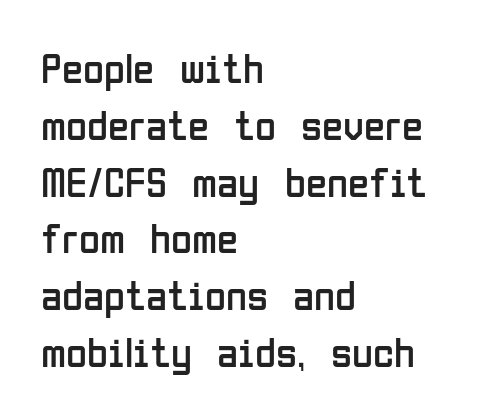
The image shows 43 px regular-weight, condensed sans-serif type, upright; set left-aligned, normal line spacing (1.32x), normal letter spacing, not underlined; low stroke contrast and a medium x-height.
